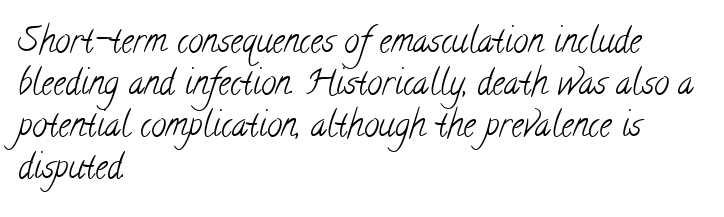
{"serif": "yes", "bold": "no", "weight": "light", "width": "condensed", "stroke_contrast": "low", "x_height": "small", "monospaced": "no", "underline": "no", "align": "left", "line_spacing_ratio": 1.24, "letter_spacing": "normal", "letter_spacing_em": 0.0, "glyph_px": 34}
